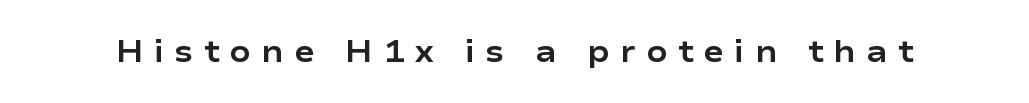
The image shows 31 px bold, wide sans-serif type, upright; set unusually wide letter spacing (+0.33 em), not underlined; low stroke contrast and a medium x-height.
